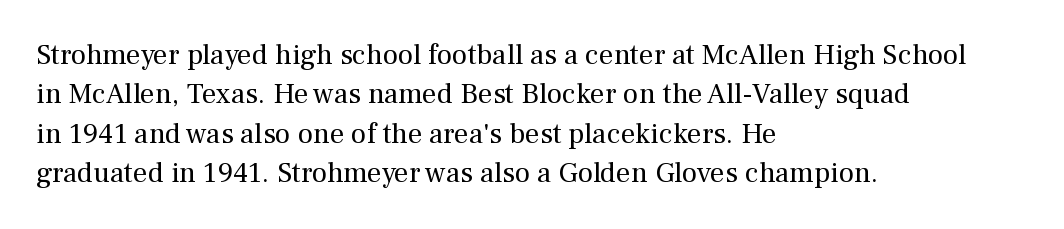
The image shows 29 px regular-weight serif type, upright; set left-aligned, normal line spacing (1.36x), normal letter spacing, not underlined; medium stroke contrast and a medium x-height.
